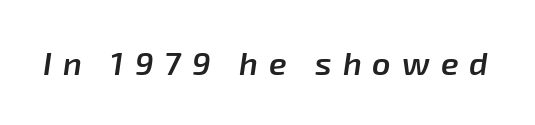
The image shows 32 px semibold type, italic (leaning right); set unusually wide letter spacing (+0.34 em), not underlined; low stroke contrast and a medium x-height.
